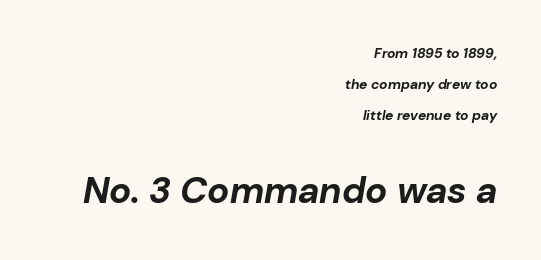
If you measured baseline to baseline, you'd find a long distance. The paragraph has a hard right edge and a soft left edge. Quick note: underline off. Bold? Absolutely — the strokes are thick and heavy.
